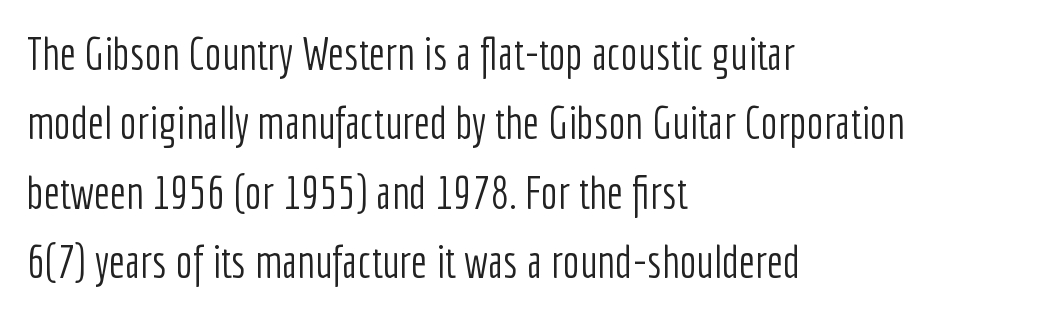
{"serif": "no", "italic": "no", "bold": "no", "weight": "light", "width": "condensed", "stroke_contrast": "low", "x_height": "medium", "monospaced": "no", "underline": "no", "align": "left", "line_spacing": "normal", "line_spacing_ratio": 1.54, "letter_spacing": "normal", "letter_spacing_em": 0.0, "glyph_px": 45}
